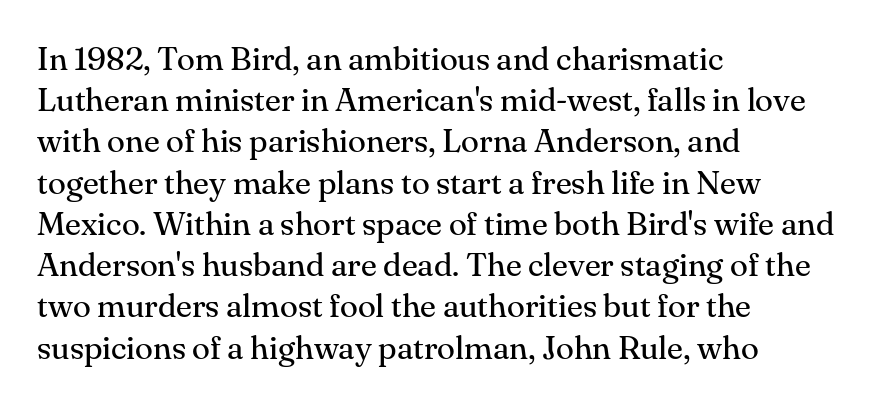
This is serif lettering, the kind often seen in printed books. If you drew a line through each stem, it would be perfectly vertical. Is the block centered? No — it sits flush against the left margin. The rows are spaced the way most documents space them.
